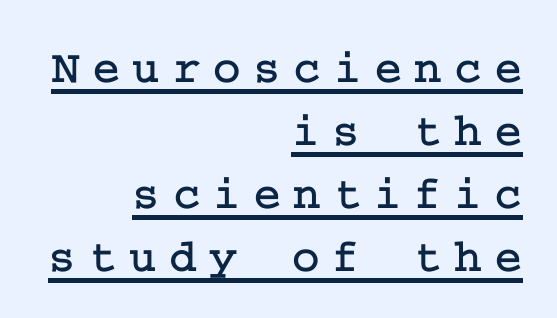
Q: Is the text italic (slanted)? A: No, it is upright.
Q: Is the typeface a serif or a sans-serif typeface? A: Serif.
Q: Is the text underlined? A: Yes.
Q: How is the paragraph aligned? A: Right-aligned.
Q: Is the spacing between letters normal or unusually wide? A: Unusually wide.
Q: Is the spacing between lines tight, normal or loose? A: Normal.
Q: Width (condensed, normal, or wide)? A: Normal.
Q: Stroke contrast? A: Low.
Q: x-height? A: Medium.
